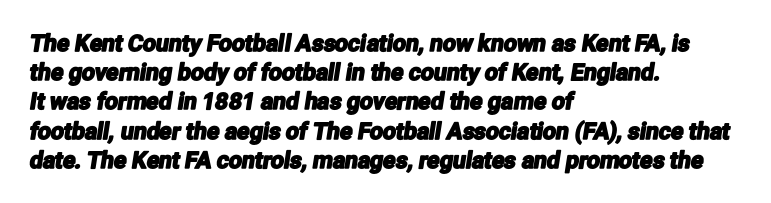
Q: Is the text underlined? A: No.
Q: How is the paragraph aligned? A: Left-aligned.
Q: Is the spacing between letters normal or unusually wide? A: Normal.
Q: Is the spacing between lines tight, normal or loose? A: Normal.
